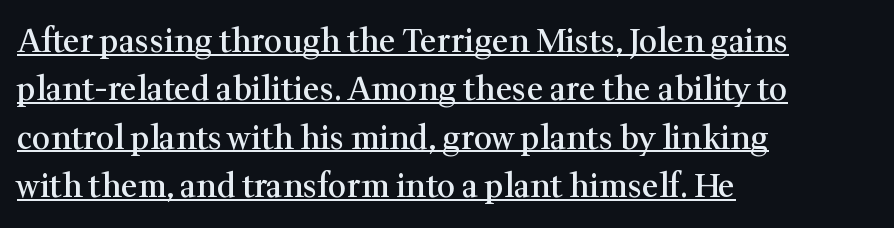
Q: Is the text bold? A: Semi-bold.
Q: Is the text italic (slanted)? A: No, it is upright.
Q: Is the typeface a serif or a sans-serif typeface? A: Serif.
Q: Is the text underlined? A: Yes.
Q: How is the paragraph aligned? A: Left-aligned.
Q: Is the spacing between letters normal or unusually wide? A: Normal.
Q: Is the spacing between lines tight, normal or loose? A: Normal.
Q: Width (condensed, normal, or wide)? A: Normal.
Q: Stroke contrast? A: Medium.
Q: x-height? A: Medium.
Q: Monospaced? A: No.
